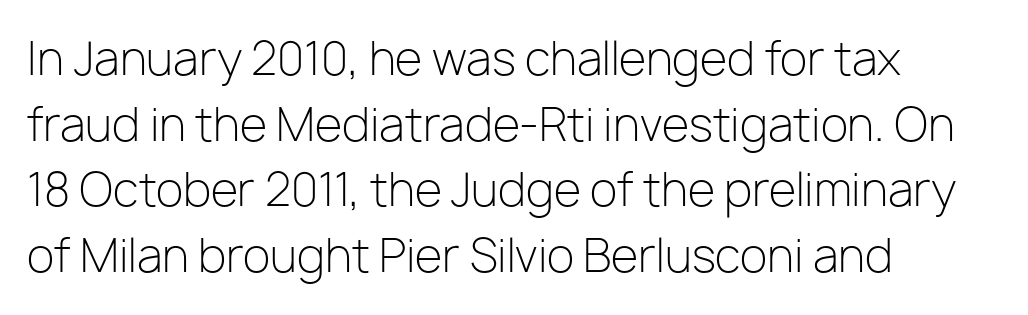
Q: Is the text bold? A: No.
Q: Is the text italic (slanted)? A: No, it is upright.
Q: Is the typeface a serif or a sans-serif typeface? A: Sans-serif.
Q: Is the text underlined? A: No.
Q: How is the paragraph aligned? A: Left-aligned.
Q: Is the spacing between letters normal or unusually wide? A: Normal.
Q: Is the spacing between lines tight, normal or loose? A: Normal.
Q: Width (condensed, normal, or wide)? A: Normal.
Q: Stroke contrast? A: Low.
Q: x-height? A: Medium.
Q: Monospaced? A: No.
